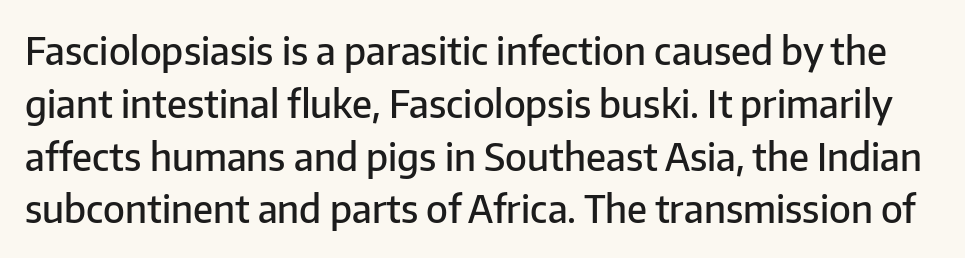
Q: Is the text bold? A: Semi-bold.
Q: Is the text italic (slanted)? A: No, it is upright.
Q: Is the typeface a serif or a sans-serif typeface? A: Sans-serif.
Q: Is the text underlined? A: No.
Q: Is the spacing between letters normal or unusually wide? A: Normal.
Q: Is the spacing between lines tight, normal or loose? A: Normal.
Q: Width (condensed, normal, or wide)? A: Normal.
Q: Stroke contrast? A: Low.
Q: x-height? A: Medium.
Q: Monospaced? A: No.
